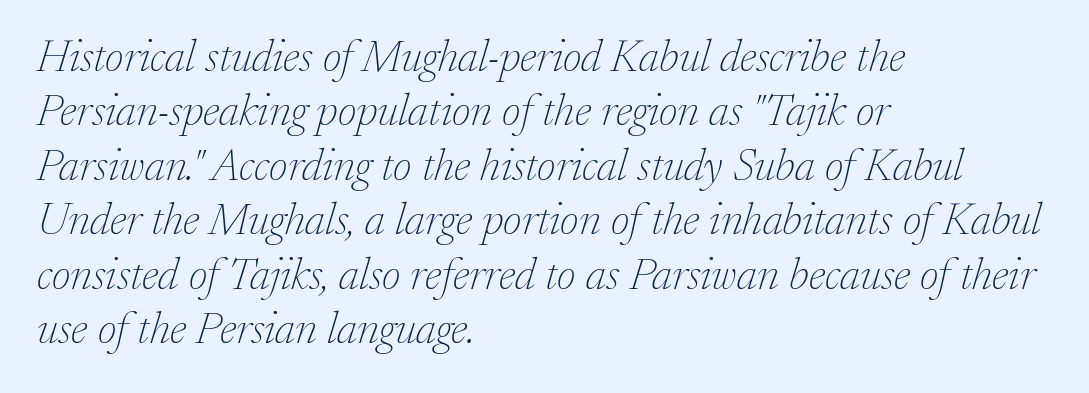
The space beneath each line is pristine and unruled. Every character sits at an angle, as italics do. Nothing unusual about the tracking: characters are spaced as the font intends. This sample has the flowing, uneven cadence of proportional lettering. The face looks like a standard text weight, possibly lighter. Old-style or modern, the face here clearly has serifs.
